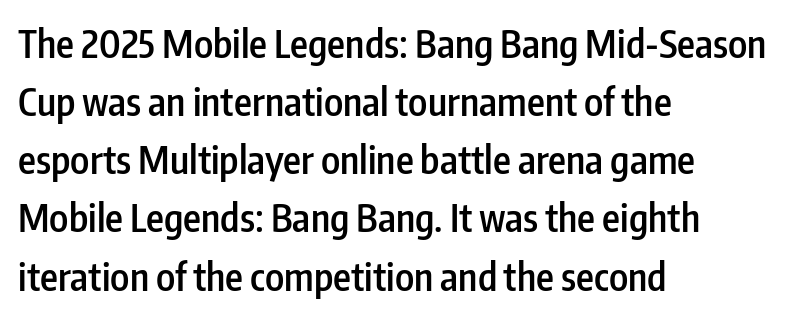
The image shows 38 px semibold, condensed sans-serif type, upright; set left-aligned, normal line spacing (1.53x), normal letter spacing, not underlined; low stroke contrast and a medium x-height.
